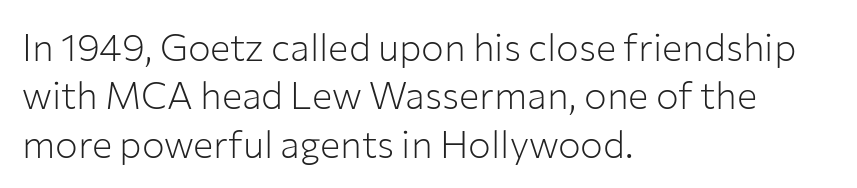
The image shows 38 px light sans-serif type, upright; set left-aligned, normal line spacing (1.27x), normal letter spacing, not underlined; low stroke contrast and a medium x-height.
